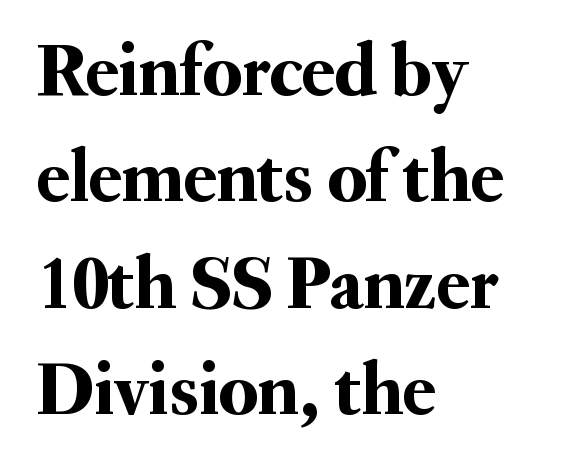
{"serif": "yes", "italic": "no", "width": "normal", "stroke_contrast": "medium", "x_height": "small", "monospaced": "no", "underline": "no", "align": "left", "line_spacing": "normal", "line_spacing_ratio": 1.4, "letter_spacing": "normal", "letter_spacing_em": 0.0, "glyph_px": 76}
